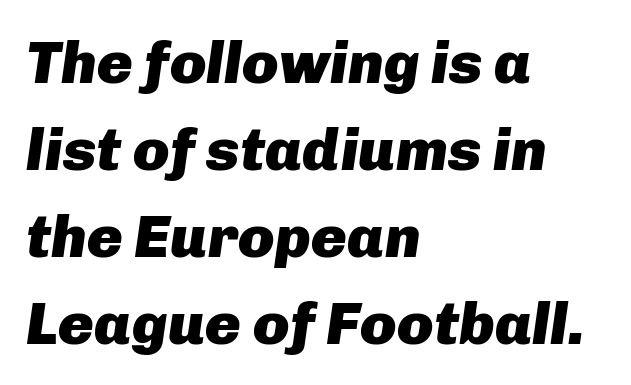
Q: Is the text bold? A: Yes.
Q: Is the text italic (slanted)? A: Yes, it leans right by about 8 degrees.
Q: Is the text underlined? A: No.
Q: How is the paragraph aligned? A: Left-aligned.
Q: Is the spacing between letters normal or unusually wide? A: Normal.
Q: Is the spacing between lines tight, normal or loose? A: Normal.
Q: Width (condensed, normal, or wide)? A: Normal.
Q: Stroke contrast? A: Low.
Q: x-height? A: Medium.
Q: Monospaced? A: No.
